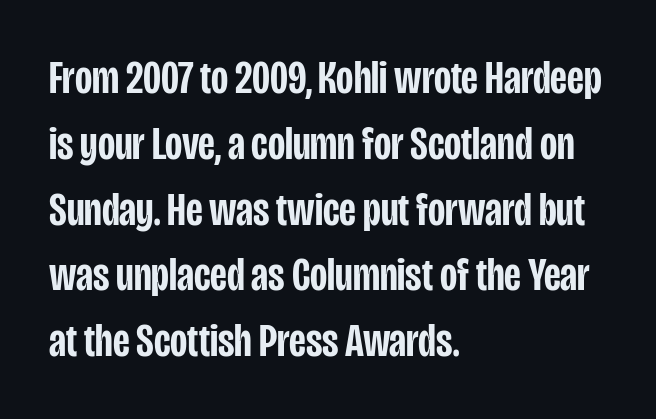
{"serif": "no", "italic": "no", "bold": "semi", "weight": "semibold", "width": "condensed", "stroke_contrast": "low", "x_height": "large", "monospaced": "no", "underline": "no", "align": "left", "line_spacing": "normal", "line_spacing_ratio": 1.4, "letter_spacing": "normal", "letter_spacing_em": 0.0, "glyph_px": 47}
